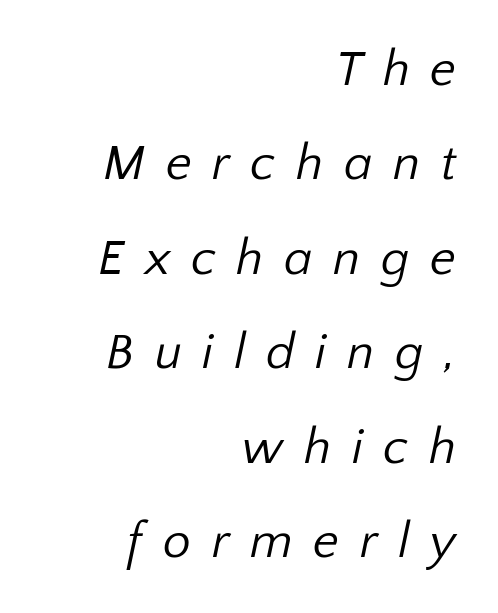
The image shows 50 px regular-weight sans-serif type; set right-aligned, line spacing 1.89x, unusually wide letter spacing (+0.41 em), not underlined; low stroke contrast and a medium x-height.
